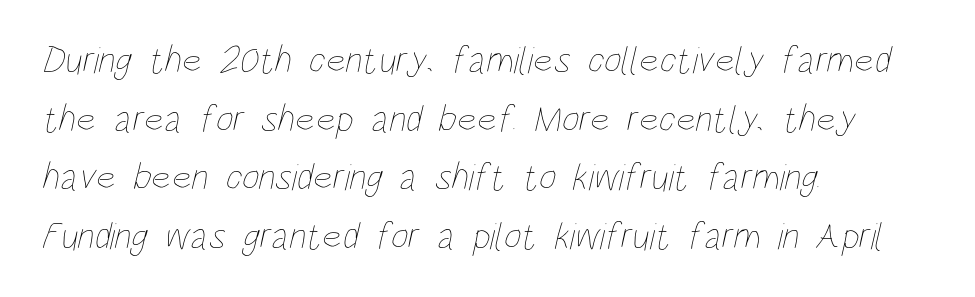
Q: Is the text bold? A: No.
Q: Is the text underlined? A: No.
Q: How is the paragraph aligned? A: Left-aligned.
Q: Is the spacing between letters normal or unusually wide? A: Normal.
Q: Is the spacing between lines tight, normal or loose? A: Normal.
Q: Width (condensed, normal, or wide)? A: Condensed.
Q: Stroke contrast? A: Low.
Q: x-height? A: Large.
Q: Monospaced? A: No.
